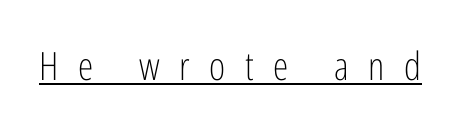
Is this a fixed-width face? No — the glyphs have proportional, varying widths. The face used here is rendered with a markedly widened letterfit. The passage shown is underscored from start to finish. Italic? Not at all — the glyphs are vertical. Serif or sans? Sans — the stroke terminals are bare.
